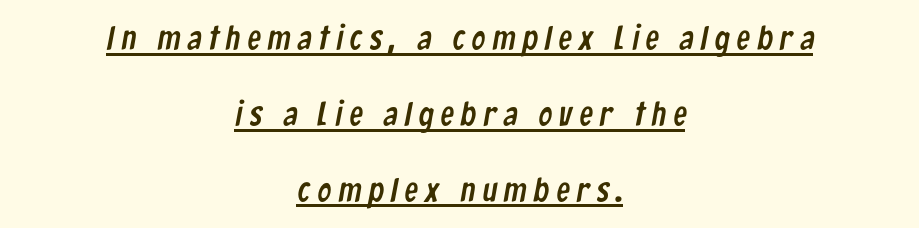
{"serif": "no", "width": "condensed", "stroke_contrast": "low", "x_height": "medium", "monospaced": "no", "underline": "yes", "align": "center", "line_spacing": "loose", "line_spacing_ratio": 2.23, "letter_spacing": "wide", "letter_spacing_em": 0.21, "glyph_px": 34}
